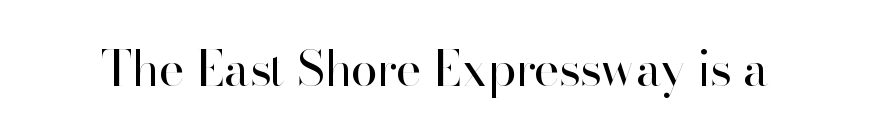
{"serif": "no", "italic": "no", "bold": "no", "weight": "regular", "width": "normal", "stroke_contrast": "high", "x_height": "small", "monospaced": "no", "underline": "no", "letter_spacing": "normal", "letter_spacing_em": 0.0, "glyph_px": 49}
